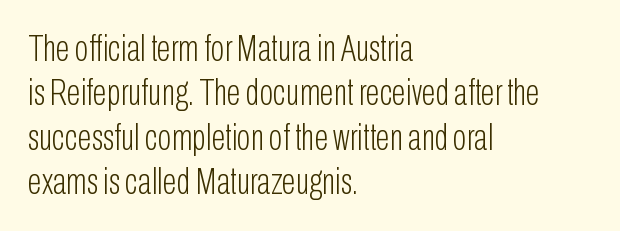
The image shows 37 px light, condensed sans-serif type, upright; set left-aligned, line spacing 1.2x, normal letter spacing, not underlined; low stroke contrast and a medium x-height.
